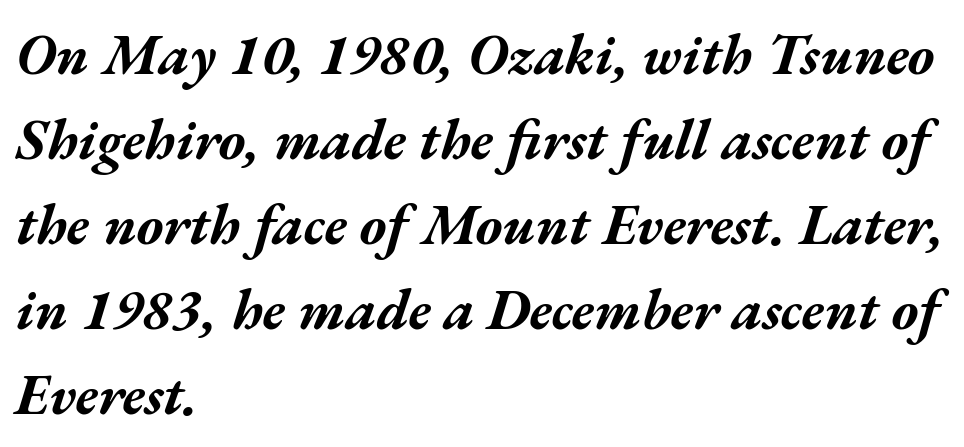
This rendering features lettering with no underline. Looking at the ascenders, they clearly lean. These lines are rendered in a variable-pitch font. Notice how descenders clear the ascenders below comfortably — that's standard leading. Layout note: lines flush left.
